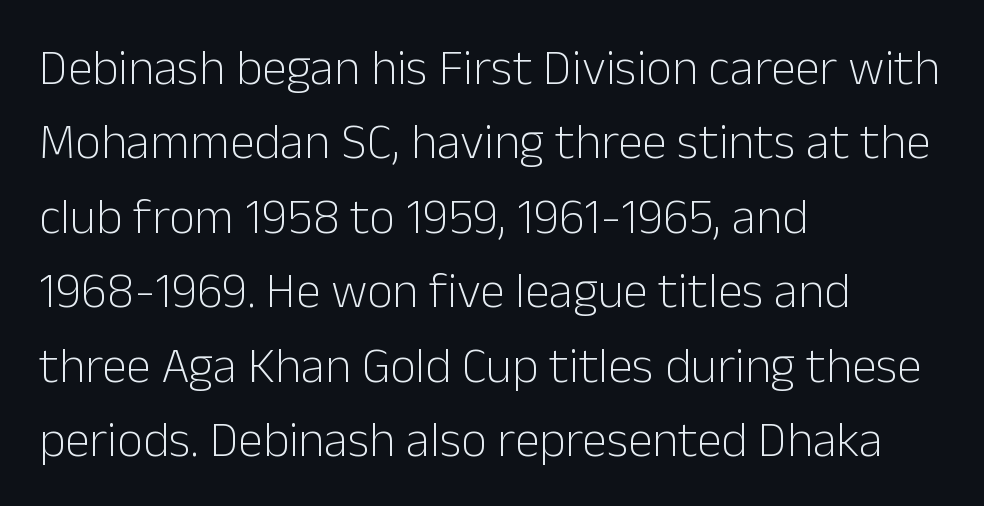
Q: Is the text bold? A: No.
Q: Is the text italic (slanted)? A: No, it is upright.
Q: Is the typeface a serif or a sans-serif typeface? A: Sans-serif.
Q: Is the text underlined? A: No.
Q: How is the paragraph aligned? A: Left-aligned.
Q: Is the spacing between letters normal or unusually wide? A: Normal.
Q: Is the spacing between lines tight, normal or loose? A: Normal.
Q: Width (condensed, normal, or wide)? A: Normal.
Q: Stroke contrast? A: Low.
Q: x-height? A: Medium.
Q: Monospaced? A: No.
